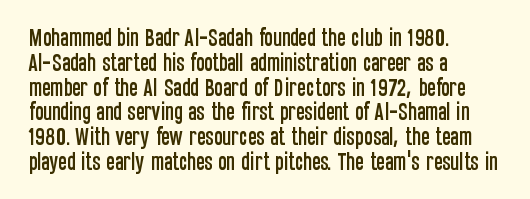
A roman cut, with each character standing at attention. The letters sit at their default tracking, neither squeezed nor spread. Compared with a centered layout, this one pins lines to the left instead. Clear beneath every line of the passage.
